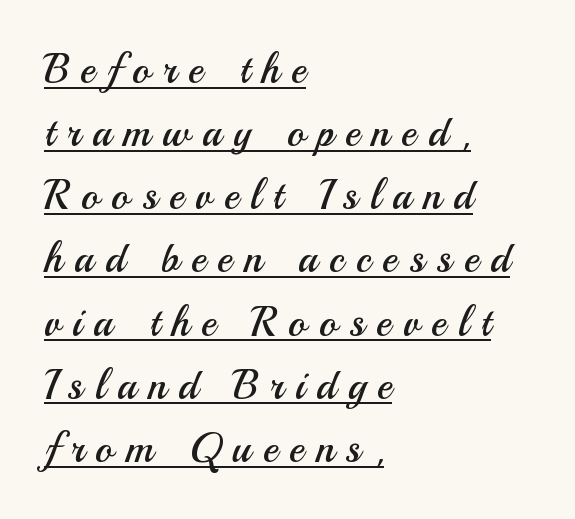
The image shows 41 px regular-weight sans-serif type; set left-aligned, normal line spacing (1.54x), unusually wide letter spacing (+0.29 em), underlined; medium stroke contrast and a small x-height.
